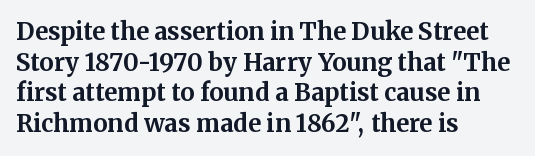
The image shows 24 px bold type, upright; set left-aligned, normal line spacing (1.28x), normal letter spacing, not underlined.
